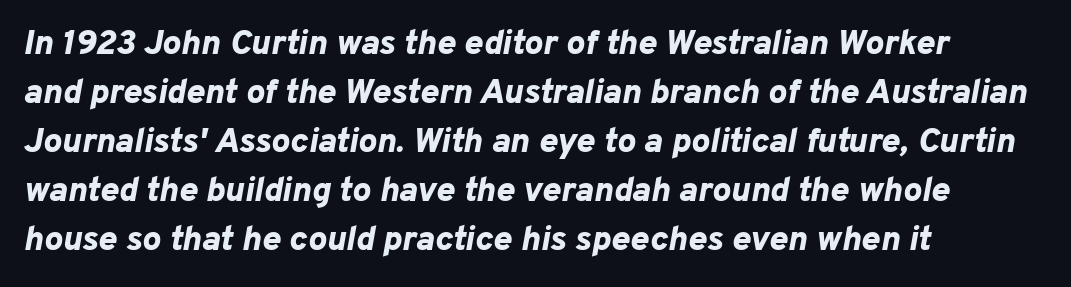
Rendered with sloped, italic letterforms. What stands out about the letter spacing? Nothing — it is the standard amount. This sample has the flowing, uneven cadence of proportional lettering. This block has exactly the height ordinary leading produces. The string is rendered with underlining switched off.
